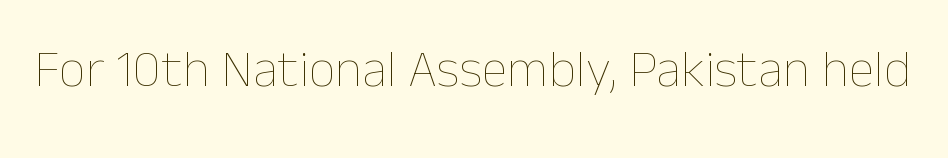
The image shows 53 px thin type, upright; set normal letter spacing, not underlined; low stroke contrast and a medium x-height.
